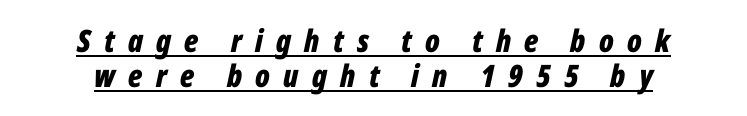
The image shows 31 px bold, condensed type, italic (leaning right); set centered, tight line spacing (1.13x), unusually wide letter spacing (+0.43 em), underlined; low stroke contrast and a medium x-height.
